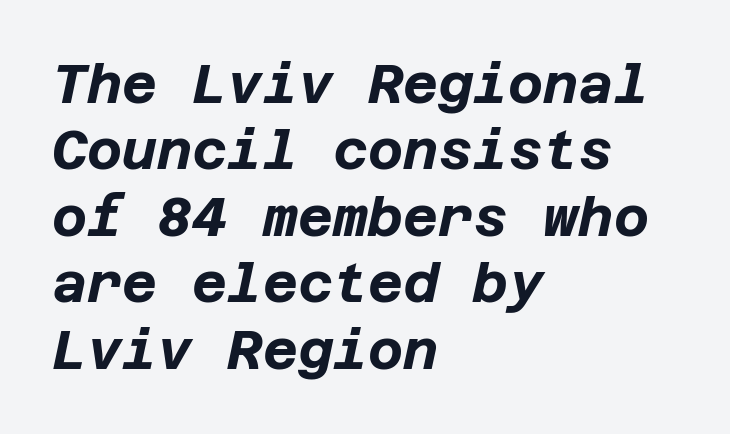
The face used here has a pronounced slope to its letters. Which margin do the lines hug? The left one — the right edge is uneven. Caption: bold face, heavy strokes. Letters rest on an invisible, unmarked baseline. Between one letter and the next there's only the usual sliver of space.
